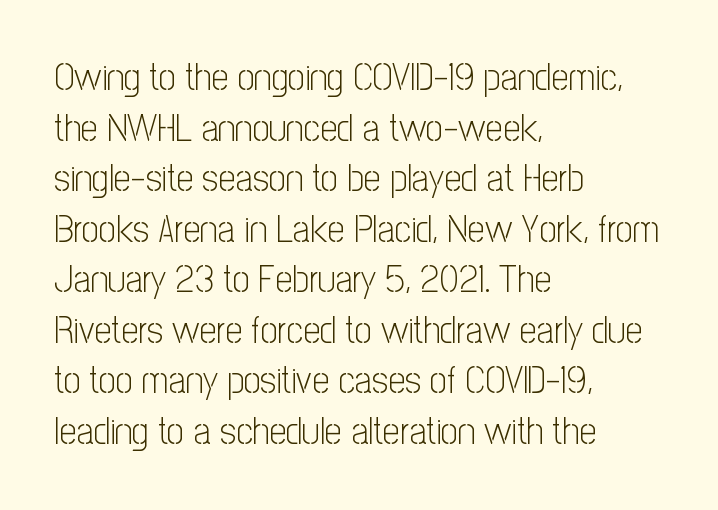
Q: Is the text bold? A: No.
Q: Is the text italic (slanted)? A: No, it is upright.
Q: Is the typeface a serif or a sans-serif typeface? A: Sans-serif.
Q: Is the text underlined? A: No.
Q: How is the paragraph aligned? A: Left-aligned.
Q: Is the spacing between letters normal or unusually wide? A: Normal.
Q: Is the spacing between lines tight, normal or loose? A: Normal.
Q: Width (condensed, normal, or wide)? A: Condensed.
Q: Stroke contrast? A: Low.
Q: x-height? A: Medium.
Q: Monospaced? A: No.
